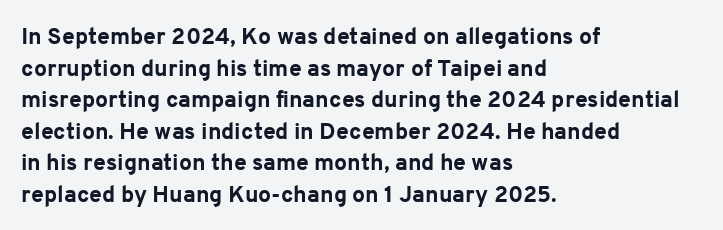
One glance says typical: line gaps are just what's usual. The letters stand upright; this is a roman face. These lines stack with their left ends in a neat column. Bold? Absolutely — the strokes are thick and heavy.
